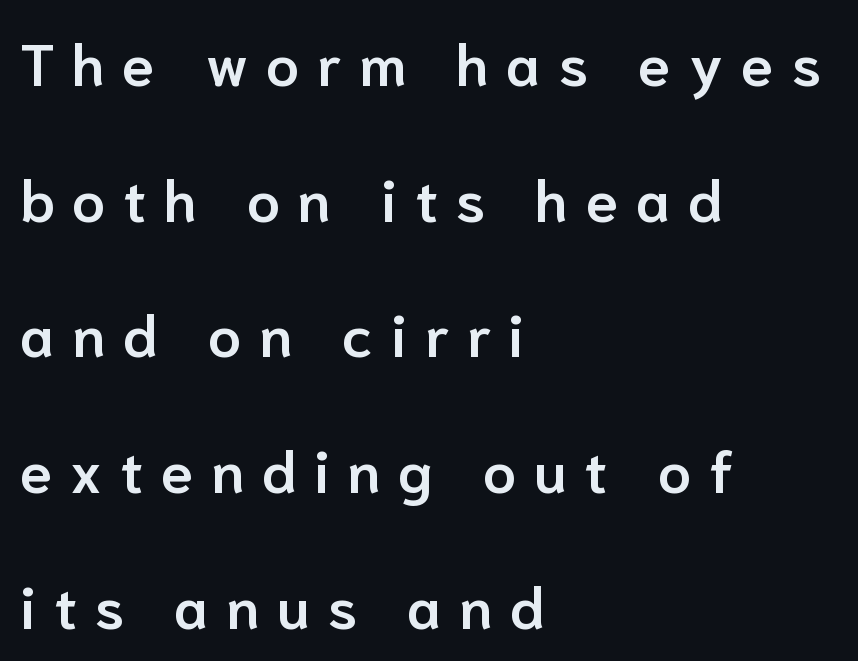
Q: Is the text bold? A: Semi-bold.
Q: Is the text italic (slanted)? A: No, it is upright.
Q: Is the typeface a serif or a sans-serif typeface? A: Sans-serif.
Q: Is the text underlined? A: No.
Q: How is the paragraph aligned? A: Left-aligned.
Q: Is the spacing between letters normal or unusually wide? A: Unusually wide.
Q: Is the spacing between lines tight, normal or loose? A: Loose.
Q: Width (condensed, normal, or wide)? A: Normal.
Q: Stroke contrast? A: Low.
Q: x-height? A: Medium.
Q: Monospaced? A: No.
